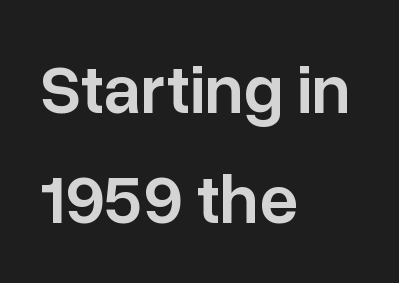
A student would call this left alignment; a typographer would say flush left, rag right. Interline gaps are of average width in this sample. The letters are semibold — heavier than regular but short of a full bold. Observe the ordinary spacing: letters are neighbours, not strangers. Each letter's strokes conclude bluntly, with no projecting serifs. This is roman type, the default non-slanted kind.
